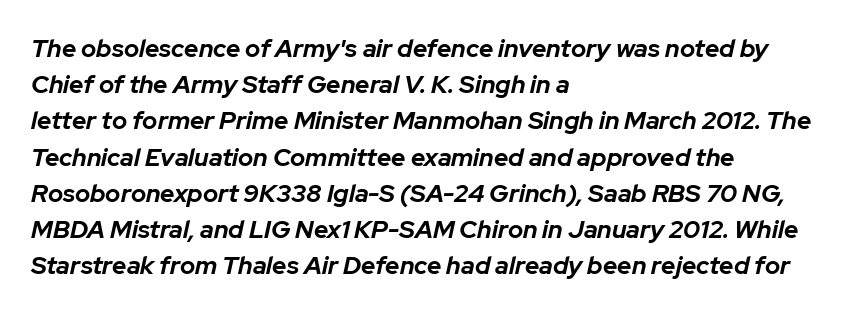
{"italic": "yes", "lean": "right", "slant_degrees": 12, "bold": "yes", "underline": "no", "align": "left", "line_spacing": "normal", "line_spacing_ratio": 1.45, "letter_spacing": "normal", "letter_spacing_em": 0.0, "glyph_px": 25}
